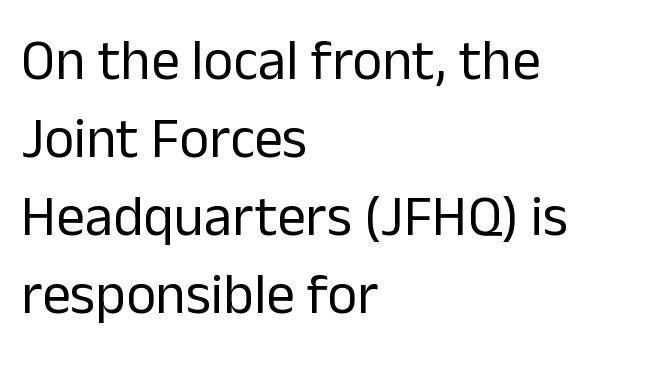
The image shows 57 px regular-weight sans-serif type, upright; set left-aligned, normal line spacing (1.37x), normal letter spacing, not underlined; low stroke contrast and a medium x-height.
